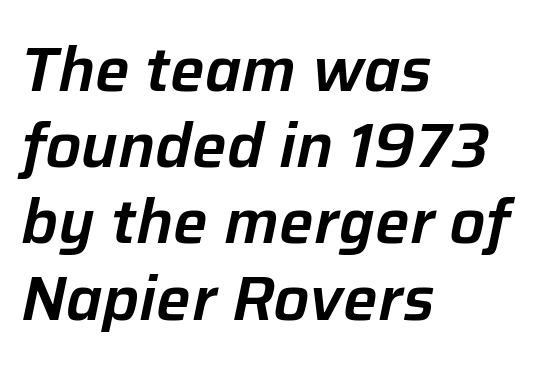
The line texture is even and compact thanks to regular tracking. Line spacing here is normal. The axis of the letterforms is tilted away from vertical. Clear beneath every line of the passage. These lines are rendered in a variable-pitch font. Caption: multi-line text, flush left, ragged right.
